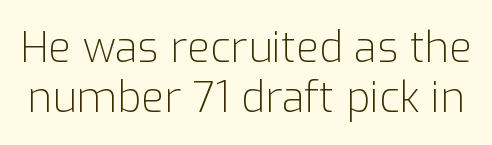
Q: Is the text bold? A: No.
Q: Is the text italic (slanted)? A: No, it is upright.
Q: Is the typeface a serif or a sans-serif typeface? A: Sans-serif.
Q: Is the text underlined? A: No.
Q: Is the spacing between letters normal or unusually wide? A: Normal.
Q: Width (condensed, normal, or wide)? A: Normal.
Q: Stroke contrast? A: Low.
Q: x-height? A: Medium.
Q: Monospaced? A: No.
